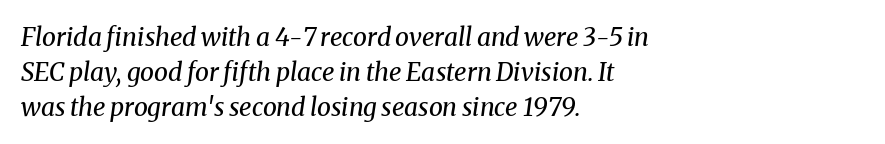
The image shows 25 px text type, italic (leaning right); set left-aligned, normal line spacing (1.4x), normal letter spacing, not underlined.
